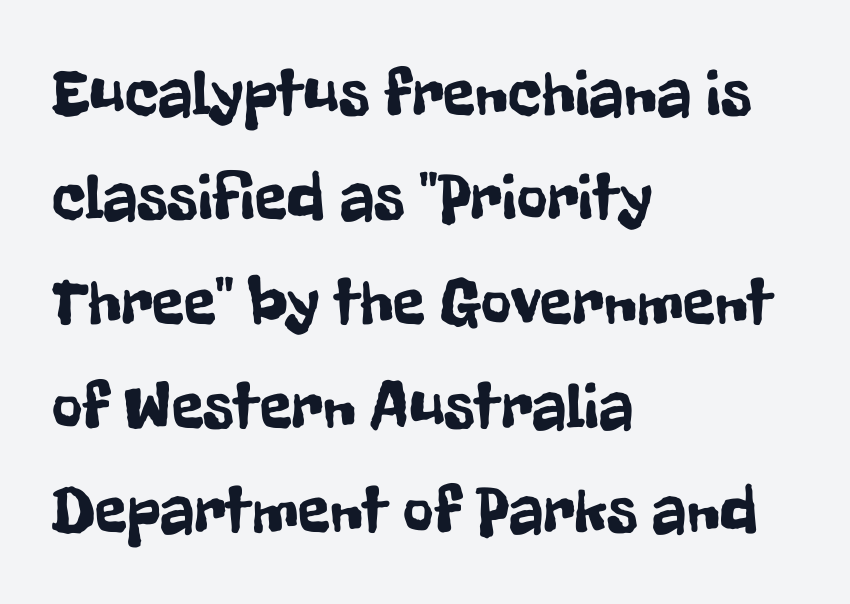
{"serif": "no", "italic": "no", "width": "condensed", "stroke_contrast": "low", "x_height": "medium", "monospaced": "no", "underline": "no", "align": "left", "line_spacing": "normal", "line_spacing_ratio": 1.58, "letter_spacing": "normal", "letter_spacing_em": 0.0, "glyph_px": 66}
